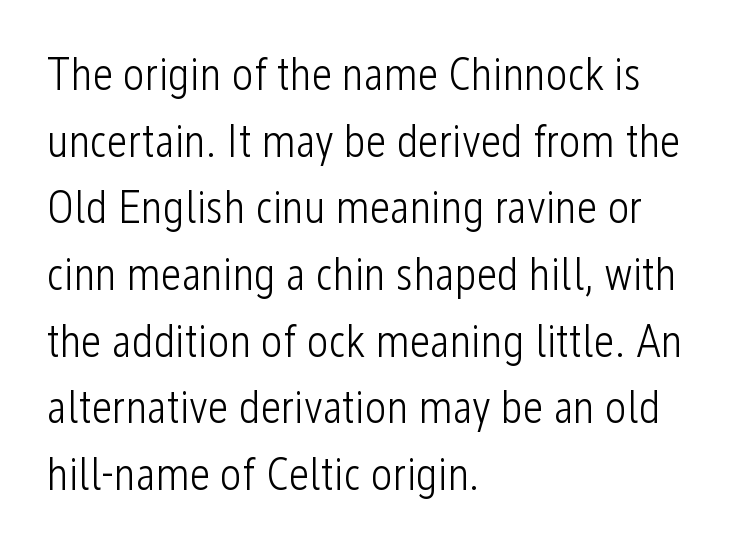
{"serif": "no", "italic": "no", "bold": "no", "weight": "light", "width": "condensed", "stroke_contrast": "low", "x_height": "medium", "monospaced": "no", "underline": "no", "align": "left", "line_spacing": "normal", "line_spacing_ratio": 1.45, "letter_spacing": "normal", "letter_spacing_em": 0.0, "glyph_px": 46}
